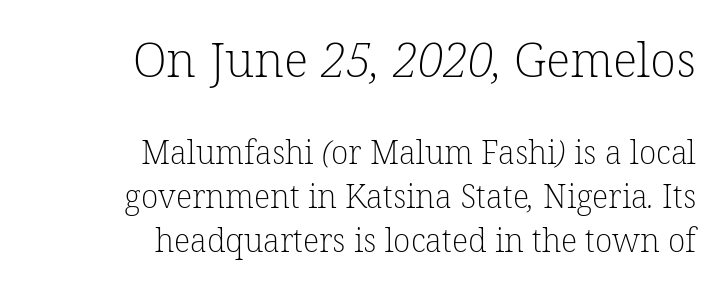
Q: Is the text bold? A: No.
Q: Is the typeface a serif or a sans-serif typeface? A: Serif.
Q: Is the text underlined? A: No.
Q: How is the paragraph aligned? A: Right-aligned.
Q: Is the spacing between letters normal or unusually wide? A: Normal.
Q: Is the spacing between lines tight, normal or loose? A: Normal.
Q: Which block of text is set in a larger size, the first (top) or the second (bottom)? A: The first (top) one.
Q: Width (condensed, normal, or wide)? A: Normal.
Q: Stroke contrast? A: Low.
Q: x-height? A: Medium.
Q: Monospaced? A: No.
